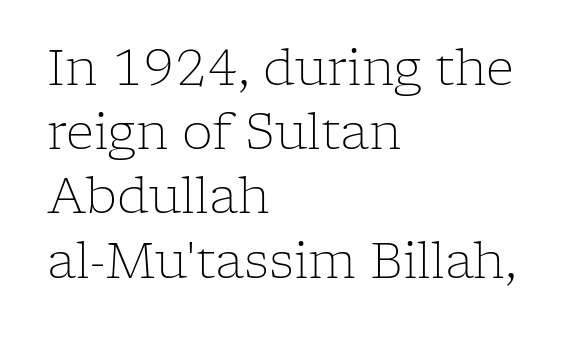
{"serif": "yes", "italic": "no", "bold": "no", "weight": "light", "width": "normal", "stroke_contrast": "low", "x_height": "medium", "monospaced": "no", "underline": "no", "align": "left", "line_spacing": "normal", "line_spacing_ratio": 1.31, "letter_spacing": "normal", "letter_spacing_em": 0.0, "glyph_px": 49}
